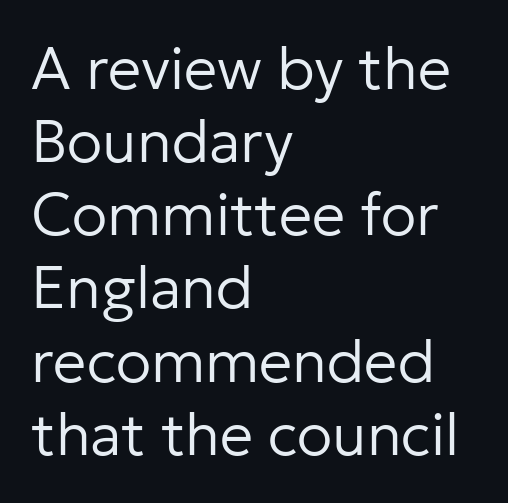
{"serif": "no", "italic": "no", "bold": "no", "weight": "regular", "width": "normal", "stroke_contrast": "low", "x_height": "medium", "monospaced": "no", "underline": "no", "align": "left", "line_spacing_ratio": 1.24, "letter_spacing": "normal", "letter_spacing_em": 0.0, "glyph_px": 59}
